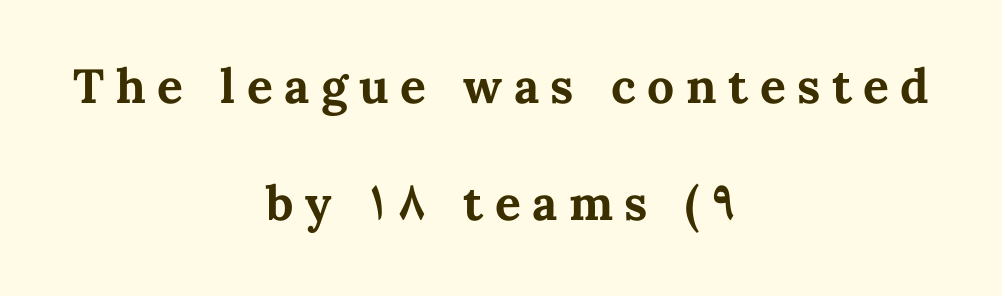
{"italic": "no", "bold": "yes", "weight": "bold", "width": "normal", "stroke_contrast": "medium", "x_height": "medium", "monospaced": "no", "underline": "no", "align": "center", "line_spacing": "loose", "line_spacing_ratio": 2.43, "letter_spacing": "wide", "letter_spacing_em": 0.24, "glyph_px": 48}
